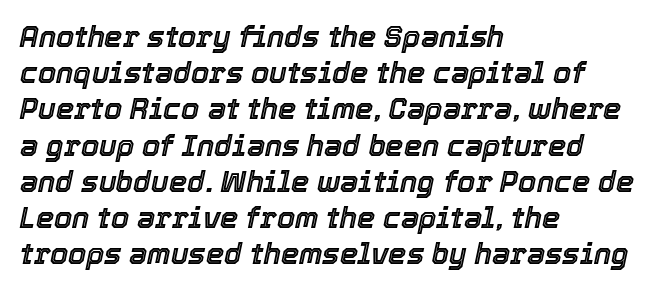
Q: Is the text italic (slanted)? A: Yes, it leans right by about 12 degrees.
Q: Is the text underlined? A: No.
Q: How is the paragraph aligned? A: Left-aligned.
Q: Is the spacing between letters normal or unusually wide? A: Normal.
Q: Is the spacing between lines tight, normal or loose? A: Normal.
Q: Width (condensed, normal, or wide)? A: Normal.
Q: x-height? A: Medium.
Q: Monospaced? A: No.
